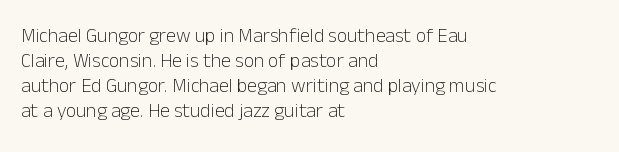
Underline: absent. These glyphs show unthickened strokes, regular width or finer. The leading is moderate, giving the passage an even texture. Upright lettering throughout.
